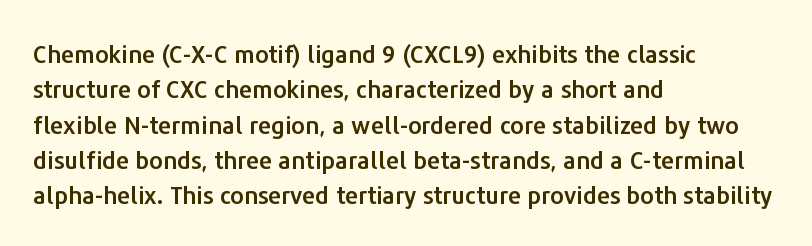
Q: Is the text italic (slanted)? A: No, it is upright.
Q: Is the text underlined? A: No.
Q: How is the paragraph aligned? A: Left-aligned.
Q: Is the spacing between letters normal or unusually wide? A: Normal.
Q: Is the spacing between lines tight, normal or loose? A: Normal.
